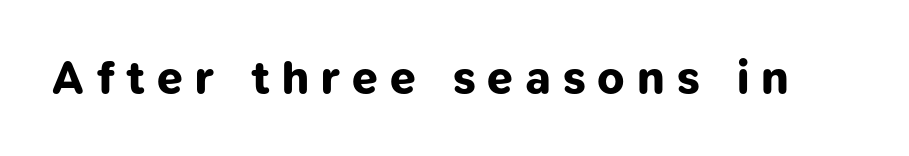
{"serif": "no", "bold": "yes", "weight": "bold", "width": "normal", "stroke_contrast": "low", "x_height": "medium", "monospaced": "no", "underline": "no", "letter_spacing": "wide", "letter_spacing_em": 0.26, "glyph_px": 46}
